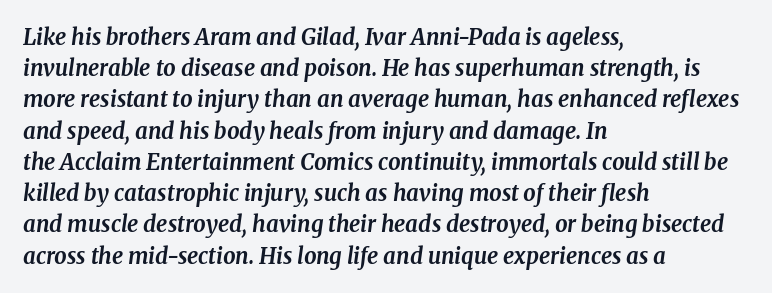
The image shows 22 px bold type, italic (leaning right); set left-aligned, normal line spacing (1.42x), normal letter spacing, not underlined.
